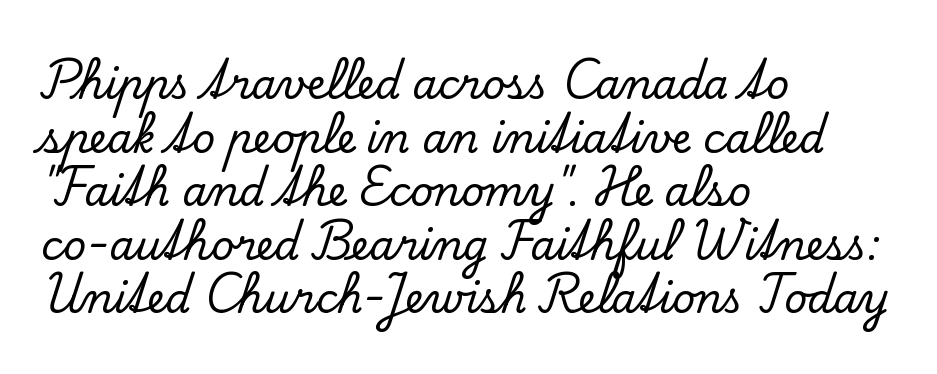
{"serif": "yes", "width": "normal", "stroke_contrast": "low", "x_height": "small", "monospaced": "no", "underline": "no", "align": "left", "line_spacing": "normal", "line_spacing_ratio": 1.34, "letter_spacing": "normal", "letter_spacing_em": 0.0, "glyph_px": 40}
